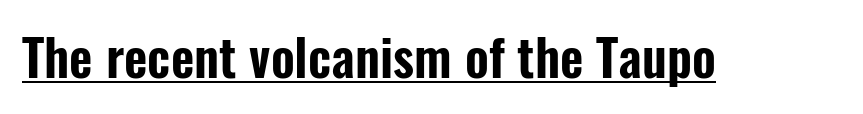
The image shows 51 px condensed sans-serif type, upright; set normal letter spacing, underlined; low stroke contrast and a medium x-height.
